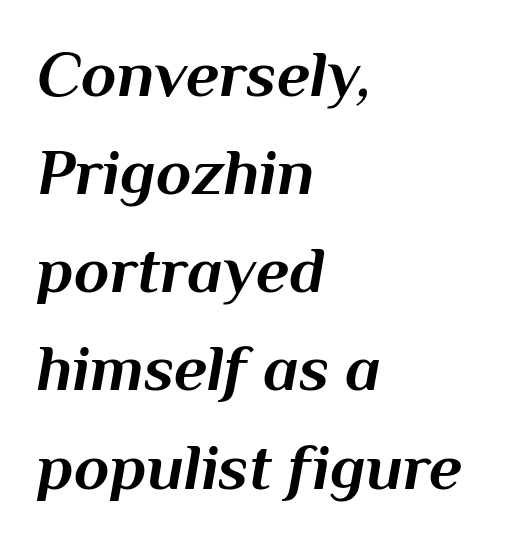
The image shows 65 px bold type, italic (leaning right); set left-aligned, normal line spacing (1.51x), normal letter spacing, not underlined; medium stroke contrast and a medium x-height.
